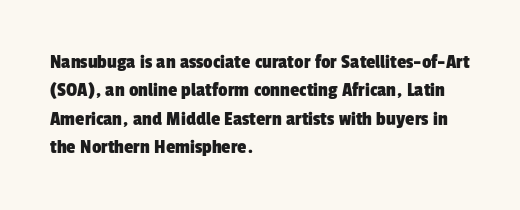
Q: Is the text underlined? A: No.
Q: How is the paragraph aligned? A: Left-aligned.
Q: Is the spacing between letters normal or unusually wide? A: Normal.
Q: Is the spacing between lines tight, normal or loose? A: Normal.
